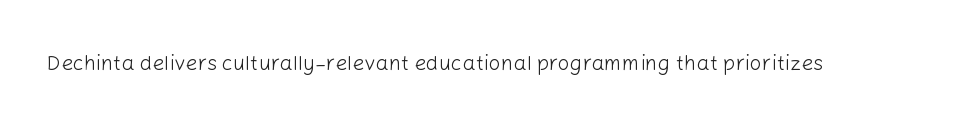
The passage shown is not underscored anywhere. The font's upright variant was chosen for this text. Stems here are at most as thick as an everyday book face. Observe the ordinary spacing: letters are neighbours, not strangers.
